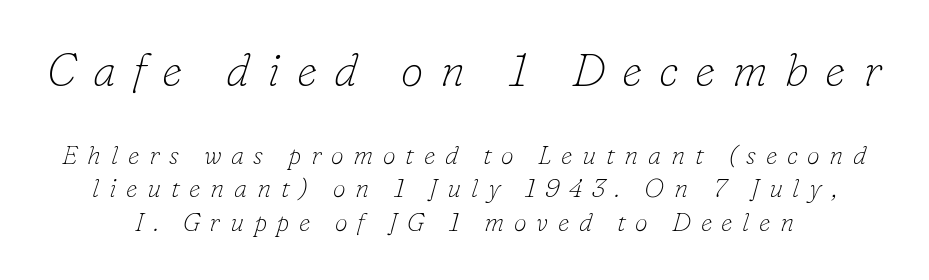
The image shows 46 px thin serif type, italic (leaning right); set normal line spacing (1.3x), unusually wide letter spacing (+0.37 em), not underlined; the first (top) block is 1.77x larger; low stroke contrast and a small x-height.
